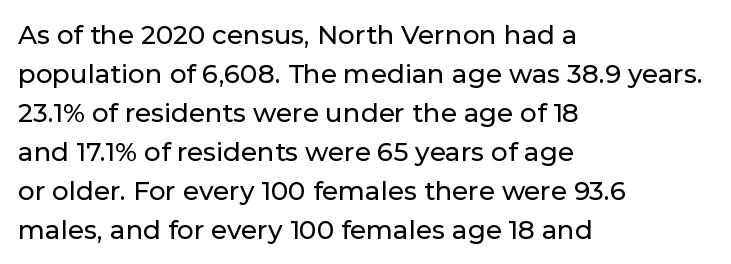
The image shows 26 px text type, upright; set left-aligned, normal line spacing (1.5x), normal letter spacing, not underlined.
